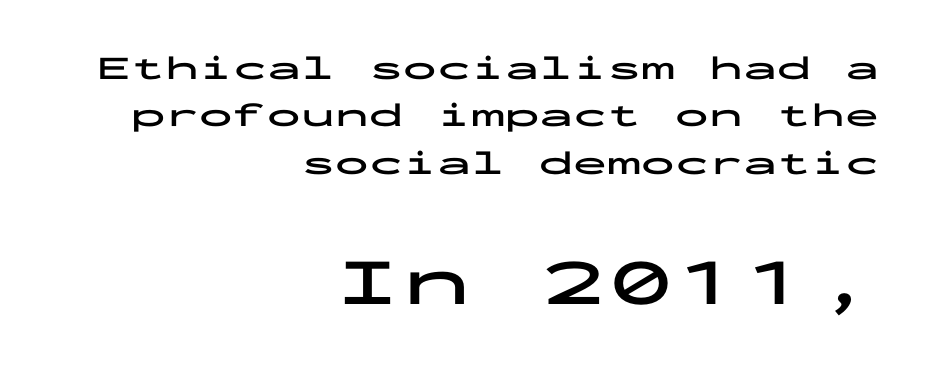
{"serif": "no", "italic": "no", "bold": "yes", "weight": "bold", "width": "wide", "stroke_contrast": "low", "x_height": "medium", "monospaced": "yes", "underline": "no", "align": "right", "line_spacing": "normal", "line_spacing_ratio": 1.39, "letter_spacing": "normal", "letter_spacing_em": 0.0, "larger_block": "second", "size_ratio": 2.0, "glyph_px": 68}
